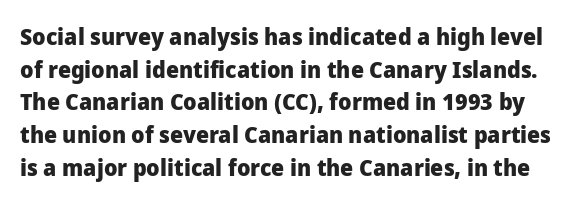
Typographic density is high because the face is bold. Type without underlining. The axis of the letterforms is exactly vertical. A typesetter would call this zero additional tracking.
